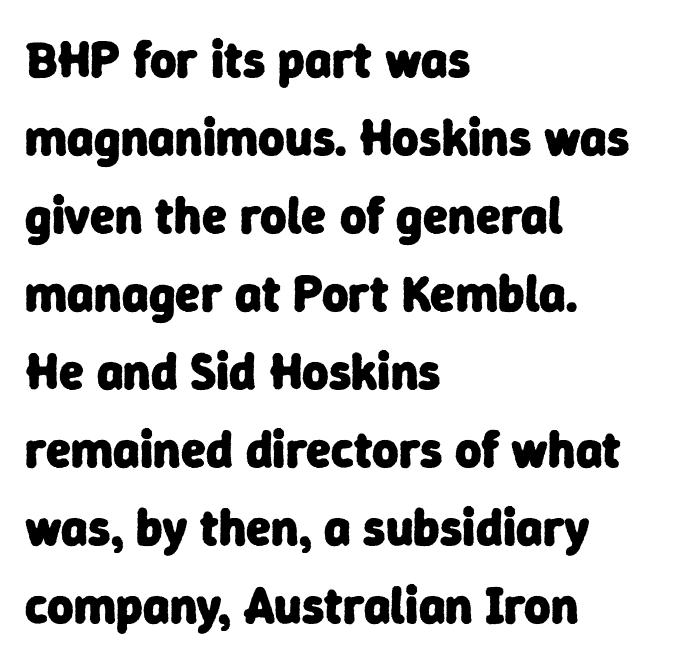
{"serif": "no", "bold": "yes", "weight": "heavy", "width": "normal", "stroke_contrast": "low", "x_height": "medium", "monospaced": "no", "underline": "no", "align": "left", "line_spacing": "normal", "line_spacing_ratio": 1.53, "letter_spacing": "normal", "letter_spacing_em": 0.0, "glyph_px": 51}
